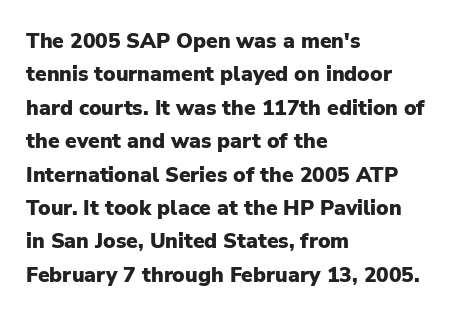
The image shows 21 px bold type, upright; set left-aligned, normal line spacing (1.59x), normal letter spacing, not underlined.
